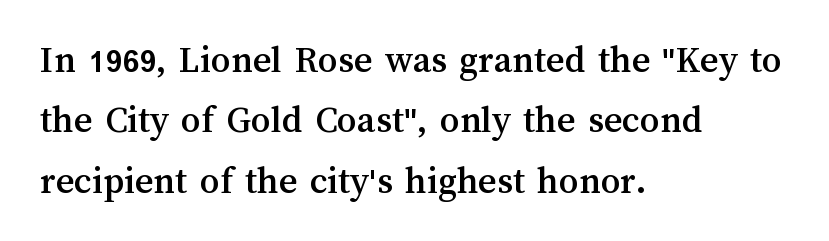
{"italic": "no", "width": "normal", "stroke_contrast": "medium", "x_height": "medium", "monospaced": "no", "underline": "no", "align": "left", "line_spacing": "normal", "line_spacing_ratio": 1.55, "letter_spacing": "normal", "letter_spacing_em": 0.0, "glyph_px": 39}
